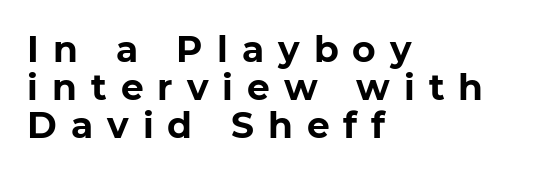
Baseline-to-baseline distance is barely more than the letter height. Each row of text sits above clean, open space. As a designer I'd log this as weight 700, bold. Honestly, the letter spacing is so wide it's the main thing you notice. Where is the straight margin? On the left.
